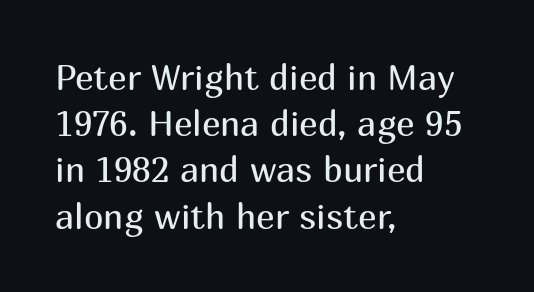
The image shows 35 px regular-weight sans-serif type, upright; set left-aligned, normal line spacing (1.32x), normal letter spacing, not underlined; medium stroke contrast and a medium x-height.
